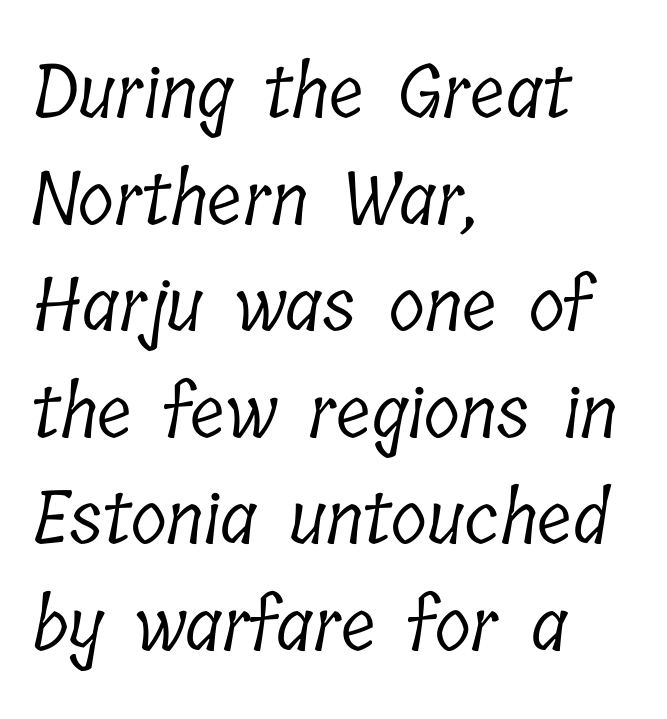
{"serif": "yes", "bold": "no", "weight": "light", "width": "condensed", "stroke_contrast": "low", "x_height": "medium", "monospaced": "no", "underline": "no", "align": "left", "line_spacing": "normal", "line_spacing_ratio": 1.44, "letter_spacing": "normal", "letter_spacing_em": 0.0, "glyph_px": 74}
